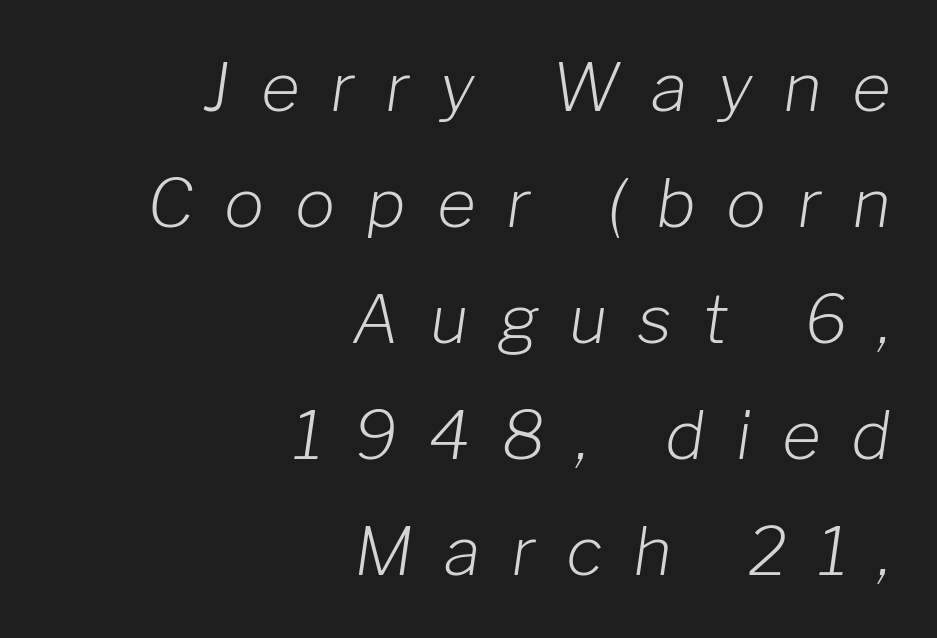
Q: Is the text bold? A: No.
Q: Is the text italic (slanted)? A: Yes, it leans right by about 8 degrees.
Q: Is the text underlined? A: No.
Q: How is the paragraph aligned? A: Right-aligned.
Q: Is the spacing between letters normal or unusually wide? A: Unusually wide.
Q: Width (condensed, normal, or wide)? A: Normal.
Q: Stroke contrast? A: Low.
Q: x-height? A: Medium.
Q: Monospaced? A: No.
